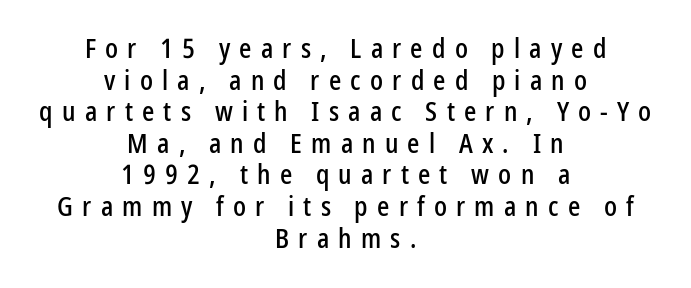
{"italic": "no", "underline": "no", "align": "center", "line_spacing_ratio": 1.17, "letter_spacing": "wide", "letter_spacing_em": 0.34, "glyph_px": 27}
